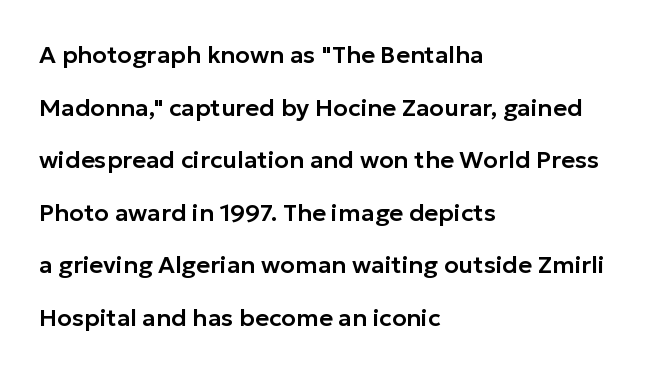
Q: Is the text italic (slanted)? A: No, it is upright.
Q: Is the text underlined? A: No.
Q: How is the paragraph aligned? A: Left-aligned.
Q: Is the spacing between letters normal or unusually wide? A: Normal.
Q: Is the spacing between lines tight, normal or loose? A: Loose.
